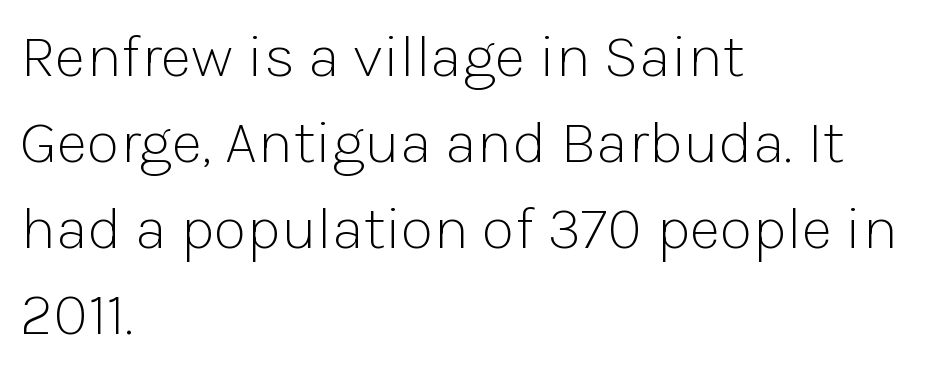
Weight: in the light-to-regular range. A normal amount of white space separates one row of letters from the next. The tracking reads as untouched default to a designer's eye. If you drew a line through each stem, it would be perfectly vertical. If you drew a ruler down the left edge, every line would touch it. Any mark beneath the type? The region is blank.
